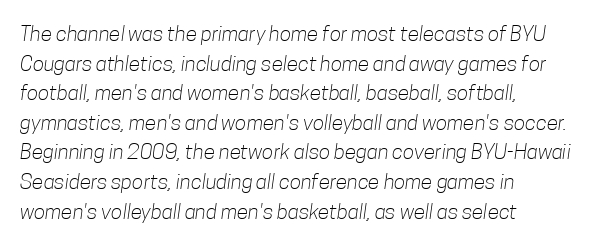
{"bold": "no", "underline": "no", "align": "left", "line_spacing": "normal", "line_spacing_ratio": 1.41, "letter_spacing": "normal", "letter_spacing_em": 0.0, "glyph_px": 21}
